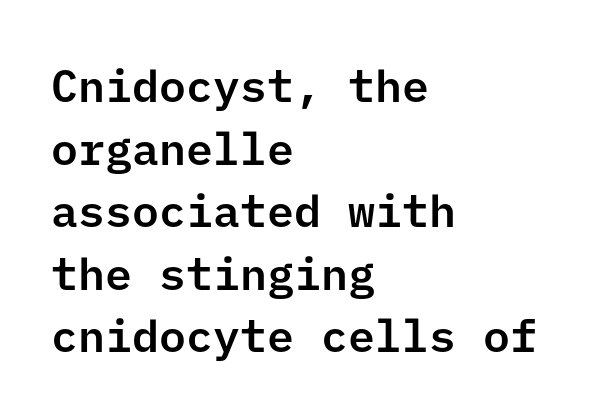
{"serif": "no", "italic": "no", "width": "normal", "stroke_contrast": "low", "x_height": "medium", "underline": "no", "align": "left", "line_spacing": "normal", "line_spacing_ratio": 1.39, "letter_spacing": "normal", "letter_spacing_em": 0.0, "glyph_px": 45}
